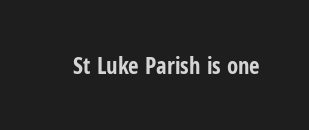
The image shows 23 px bold type, upright; set normal letter spacing, not underlined.
